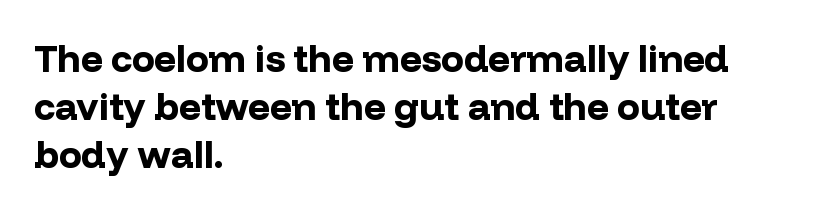
{"serif": "no", "italic": "no", "bold": "yes", "weight": "bold", "width": "normal", "stroke_contrast": "low", "x_height": "medium", "monospaced": "no", "underline": "no", "align": "left", "line_spacing": "normal", "line_spacing_ratio": 1.26, "letter_spacing": "normal", "letter_spacing_em": 0.0, "glyph_px": 38}
